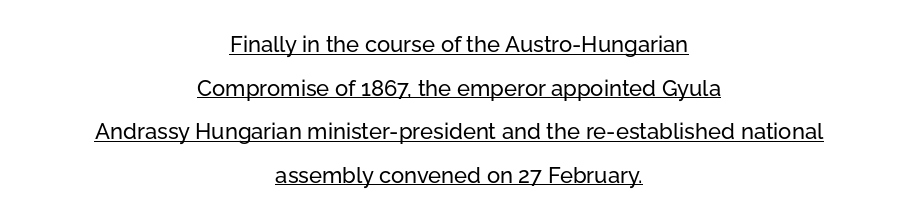
Centered paragraph, ragged on both sides. Airy leading. A roman cut, with each character standing at attention. Notice how a bar underscores the lettering throughout. Does extra space separate the letters? No, they use regular spacing.
